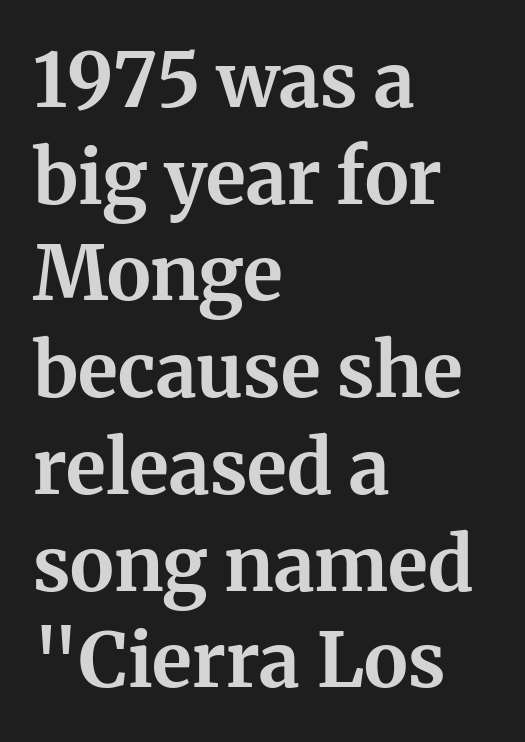
The image shows 75 px bold serif type, upright; set left-aligned, normal line spacing (1.29x), normal letter spacing, not underlined; medium stroke contrast and a medium x-height.
